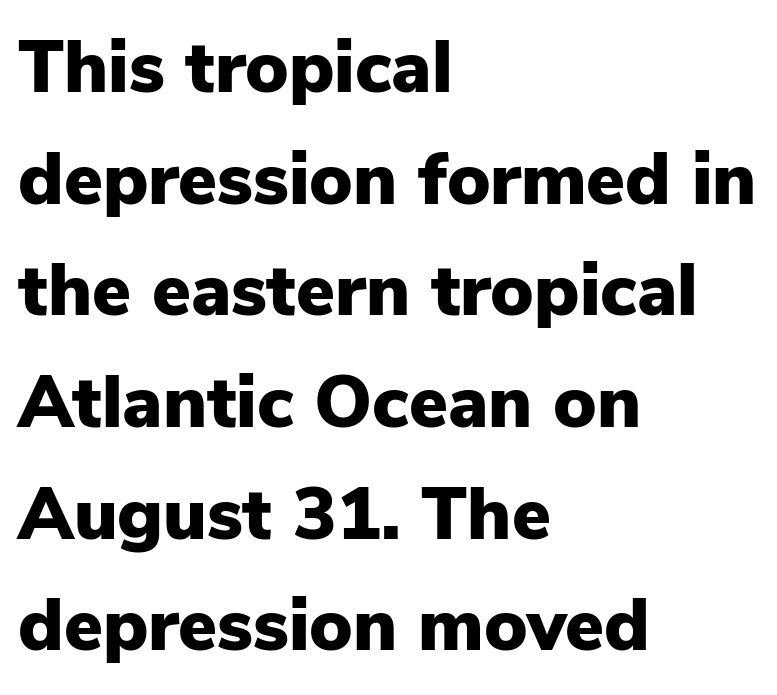
Q: Is the text bold? A: Yes.
Q: Is the text italic (slanted)? A: No, it is upright.
Q: Is the typeface a serif or a sans-serif typeface? A: Sans-serif.
Q: Is the text underlined? A: No.
Q: How is the paragraph aligned? A: Left-aligned.
Q: Is the spacing between letters normal or unusually wide? A: Normal.
Q: Is the spacing between lines tight, normal or loose? A: Normal.
Q: Width (condensed, normal, or wide)? A: Normal.
Q: Stroke contrast? A: Low.
Q: x-height? A: Medium.
Q: Monospaced? A: No.
